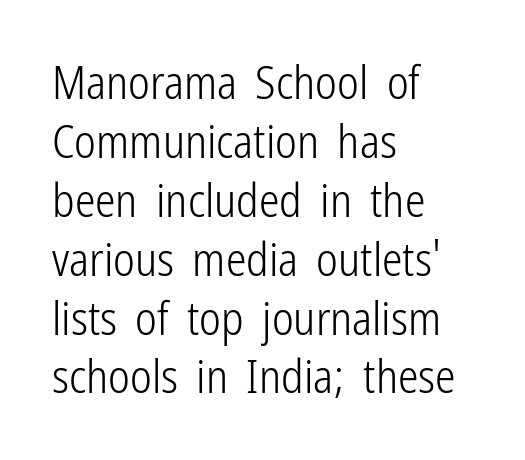
Q: Is the text bold? A: No.
Q: Is the text italic (slanted)? A: No, it is upright.
Q: Is the typeface a serif or a sans-serif typeface? A: Sans-serif.
Q: Is the text underlined? A: No.
Q: How is the paragraph aligned? A: Left-aligned.
Q: Is the spacing between letters normal or unusually wide? A: Normal.
Q: Is the spacing between lines tight, normal or loose? A: Normal.
Q: Width (condensed, normal, or wide)? A: Condensed.
Q: Stroke contrast? A: Low.
Q: x-height? A: Medium.
Q: Monospaced? A: No.
